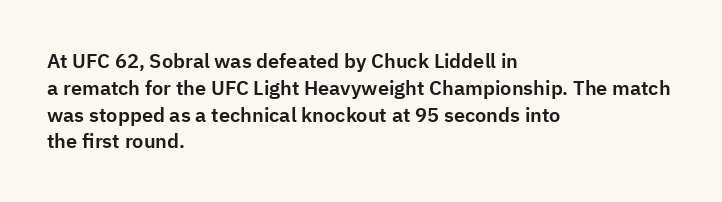
The vertical gap from one line to the next is medium. The letters sit at their default tracking, neither squeezed nor spread. A student would call this left alignment; a typographer would say flush left, rag right. Does the lettering tilt? It doesn't — this is upright.
